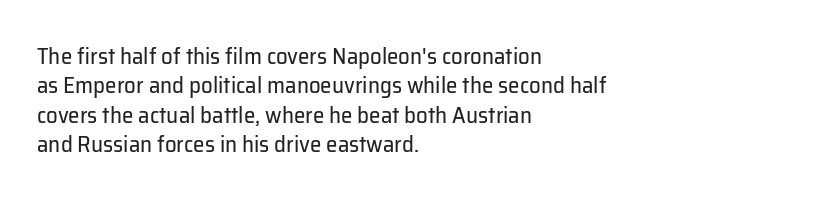
{"italic": "no", "bold": "no", "underline": "no", "align": "left", "line_spacing": "normal", "line_spacing_ratio": 1.28, "letter_spacing": "normal", "letter_spacing_em": 0.0, "glyph_px": 23}
